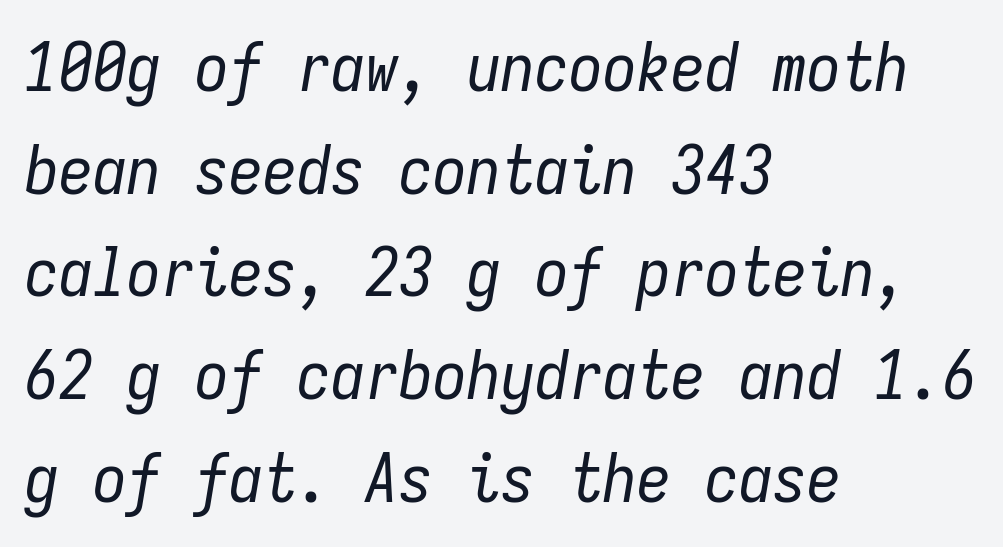
Quick note: interline space is typical. Fixed-width glyphs throughout — classic coding-font behaviour. Students, note that the glyphs here touch the page at normal intervals. The words here are not underlined. A student would call this left alignment; a typographer would say flush left, rag right. Tall strokes in this sample are angled rather than plumb.
